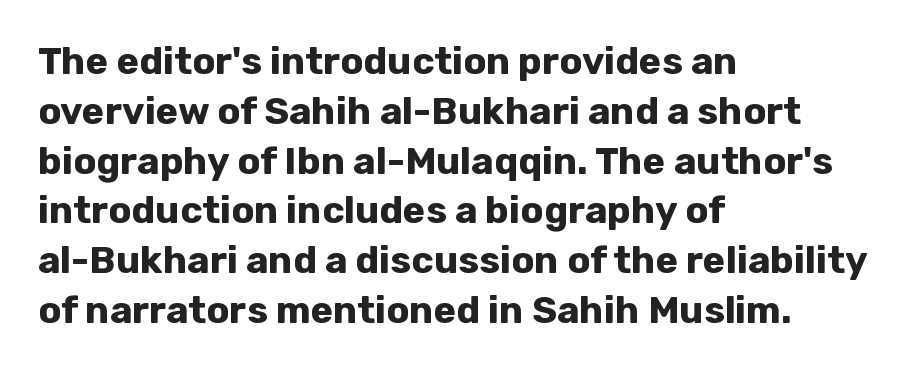
{"serif": "no", "italic": "no", "bold": "yes", "weight": "bold", "width": "normal", "stroke_contrast": "low", "x_height": "medium", "monospaced": "no", "underline": "no", "align": "left", "line_spacing": "normal", "line_spacing_ratio": 1.31, "letter_spacing": "normal", "letter_spacing_em": 0.0, "glyph_px": 38}
